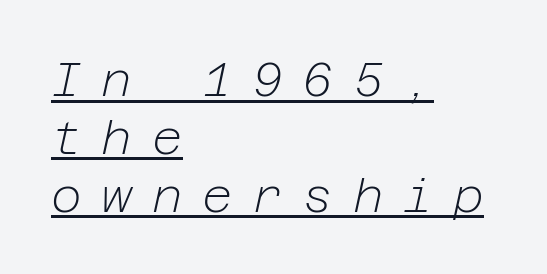
The image shows 47 px light type, italic (leaning right); set left-aligned, line spacing 1.23x, unusually wide letter spacing (+0.42 em), underlined; low stroke contrast and a medium x-height.
